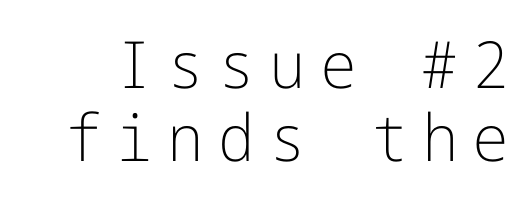
The space directly below the letters is spotless. One glance says dense: line gaps are narrower than usual. Font category for this specimen: sans-serif. The cut favours lightness, reaching ordinary text weight at its darkest. Each word looks stretched out because of the extra space between its letters.
